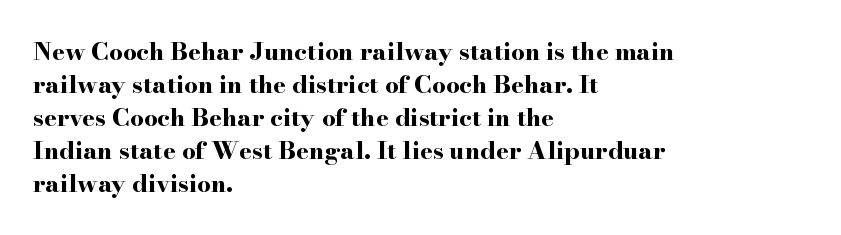
The image shows 24 px bold type, upright; set left-aligned, normal line spacing (1.37x), normal letter spacing, not underlined.
